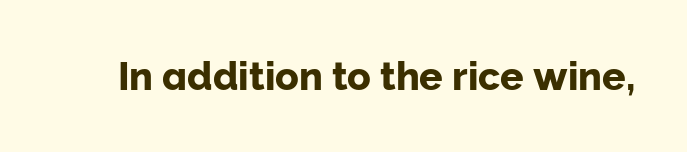
{"serif": "no", "italic": "no", "width": "normal", "stroke_contrast": "low", "x_height": "medium", "monospaced": "no", "underline": "no", "letter_spacing": "normal", "letter_spacing_em": 0.0, "glyph_px": 39}
